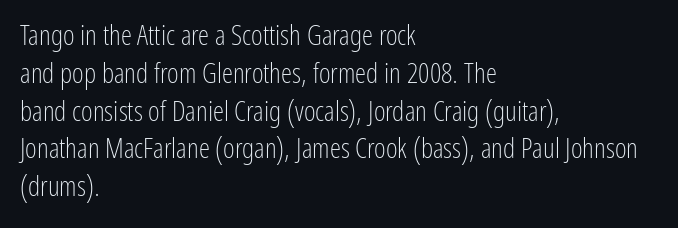
The image shows 28 px light, condensed sans-serif type, upright; set left-aligned, normal line spacing (1.35x), normal letter spacing, not underlined; low stroke contrast and a medium x-height.
